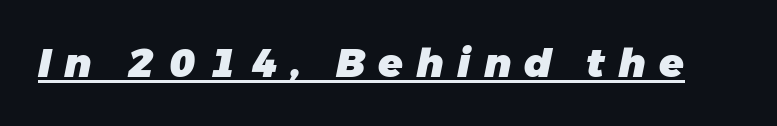
Q: Is the text bold? A: Yes.
Q: Is the text italic (slanted)? A: Yes, it leans right by about 11 degrees.
Q: Is the text underlined? A: Yes.
Q: Is the spacing between letters normal or unusually wide? A: Unusually wide.
Q: Width (condensed, normal, or wide)? A: Normal.
Q: Stroke contrast? A: Low.
Q: x-height? A: Medium.
Q: Monospaced? A: No.
